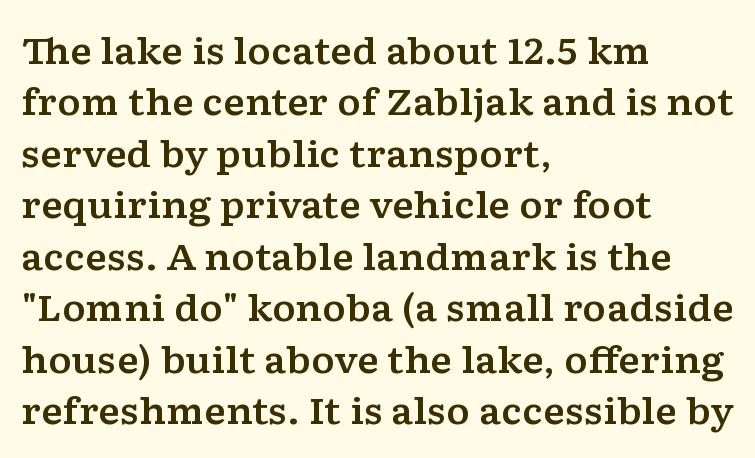
{"serif": "yes", "italic": "no", "width": "wide", "stroke_contrast": "low", "x_height": "medium", "monospaced": "no", "underline": "no", "align": "left", "line_spacing": "normal", "line_spacing_ratio": 1.43, "letter_spacing": "normal", "letter_spacing_em": 0.0, "glyph_px": 36}
